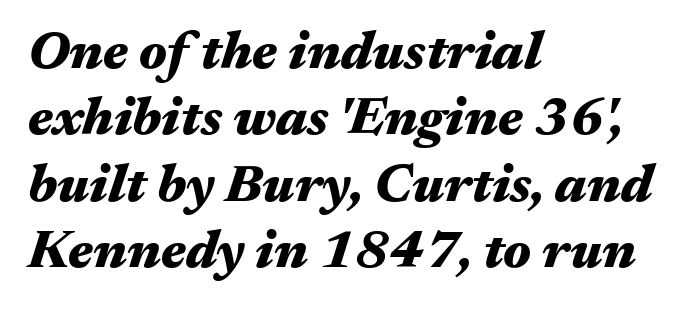
{"italic": "yes", "lean": "right", "slant_degrees": 17, "bold": "yes", "weight": "heavy", "width": "wide", "stroke_contrast": "medium", "x_height": "medium", "monospaced": "no", "underline": "no", "align": "left", "line_spacing_ratio": 1.23, "letter_spacing": "normal", "letter_spacing_em": 0.0, "glyph_px": 54}
